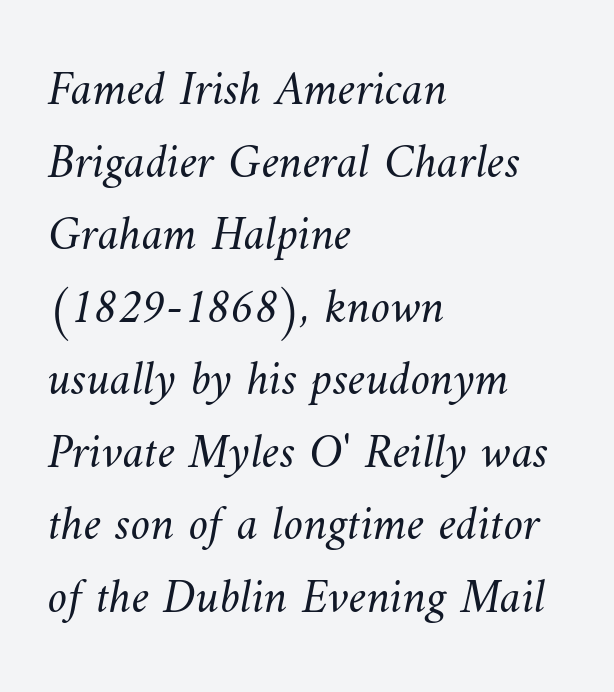
Q: Is the text bold? A: No.
Q: Is the text underlined? A: No.
Q: How is the paragraph aligned? A: Left-aligned.
Q: Is the spacing between letters normal or unusually wide? A: Normal.
Q: Is the spacing between lines tight, normal or loose? A: Normal.
Q: Width (condensed, normal, or wide)? A: Normal.
Q: Stroke contrast? A: Medium.
Q: x-height? A: Small.
Q: Monospaced? A: No.
